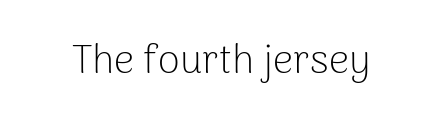
The image shows 40 px light sans-serif type, upright; set normal letter spacing, not underlined; low stroke contrast and a medium x-height.
